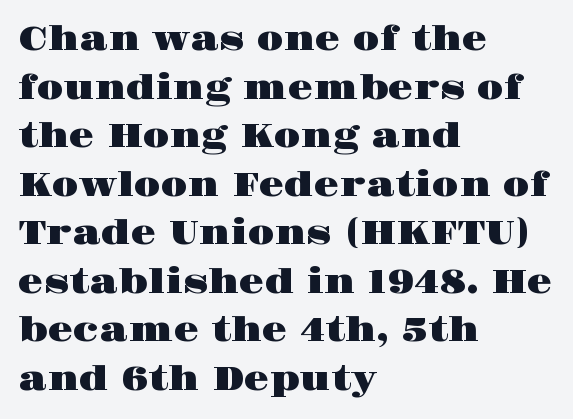
{"serif": "yes", "italic": "no", "width": "wide", "stroke_contrast": "high", "x_height": "large", "monospaced": "no", "underline": "no", "align": "left", "line_spacing": "normal", "line_spacing_ratio": 1.47, "letter_spacing": "normal", "letter_spacing_em": 0.0, "glyph_px": 33}
